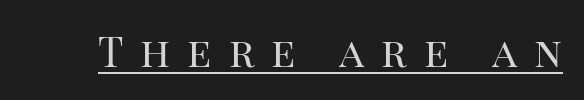
{"serif": "yes", "italic": "no", "bold": "no", "weight": "regular", "width": "normal", "stroke_contrast": "high", "x_height": "large", "monospaced": "no", "underline": "yes", "letter_spacing": "wide", "letter_spacing_em": 0.41, "glyph_px": 41}
